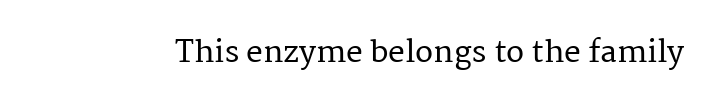
Q: Is the text italic (slanted)? A: No, it is upright.
Q: Is the typeface a serif or a sans-serif typeface? A: Serif.
Q: Is the text underlined? A: No.
Q: Is the spacing between letters normal or unusually wide? A: Normal.
Q: Width (condensed, normal, or wide)? A: Normal.
Q: Stroke contrast? A: Medium.
Q: x-height? A: Medium.
Q: Monospaced? A: No.
